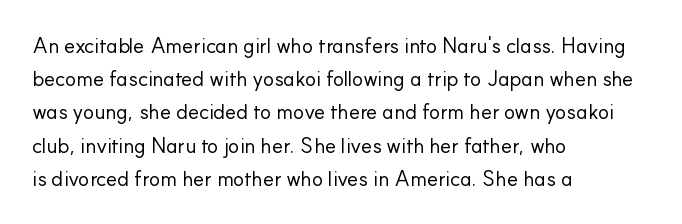
Q: Is the text bold? A: No.
Q: Is the text italic (slanted)? A: No, it is upright.
Q: Is the text underlined? A: No.
Q: How is the paragraph aligned? A: Left-aligned.
Q: Is the spacing between letters normal or unusually wide? A: Normal.
Q: Is the spacing between lines tight, normal or loose? A: Normal.
